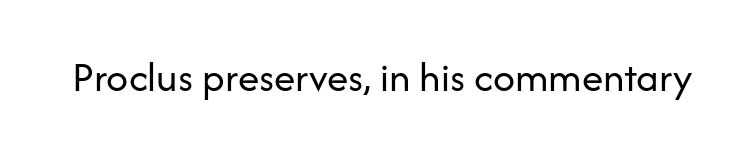
Q: Is the text bold? A: No.
Q: Is the text italic (slanted)? A: No, it is upright.
Q: Is the typeface a serif or a sans-serif typeface? A: Sans-serif.
Q: Is the text underlined? A: No.
Q: Is the spacing between letters normal or unusually wide? A: Normal.
Q: Width (condensed, normal, or wide)? A: Normal.
Q: Stroke contrast? A: Low.
Q: x-height? A: Medium.
Q: Monospaced? A: No.
